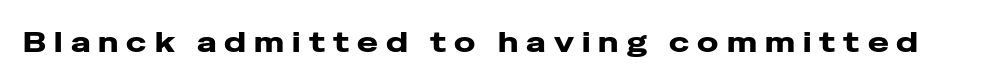
Q: Is the text italic (slanted)? A: No, it is upright.
Q: Is the typeface a serif or a sans-serif typeface? A: Sans-serif.
Q: Is the text underlined? A: No.
Q: Is the spacing between letters normal or unusually wide? A: Unusually wide.
Q: Width (condensed, normal, or wide)? A: Wide.
Q: Stroke contrast? A: Low.
Q: x-height? A: Medium.
Q: Monospaced? A: No.
